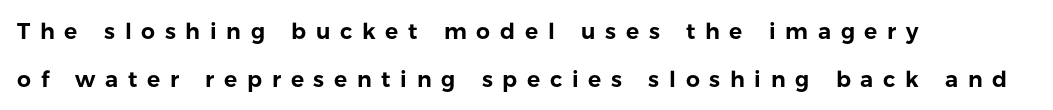
The image shows 22 px text type, upright; set left-aligned, loose line spacing (2.18x), unusually wide letter spacing (+0.44 em), not underlined.
